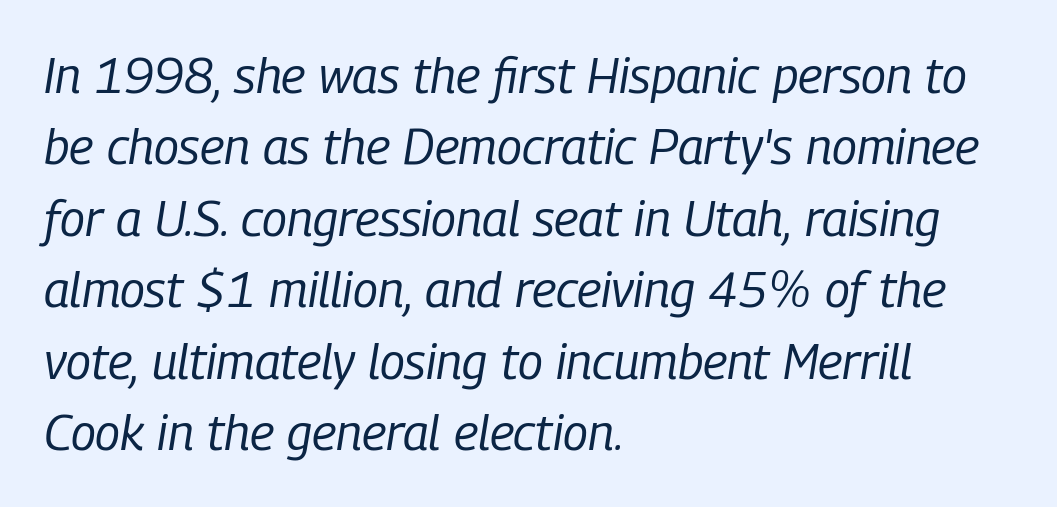
Q: Is the text bold? A: No.
Q: Is the text italic (slanted)? A: Yes, it leans right by about 9 degrees.
Q: Is the text underlined? A: No.
Q: How is the paragraph aligned? A: Left-aligned.
Q: Is the spacing between letters normal or unusually wide? A: Normal.
Q: Is the spacing between lines tight, normal or loose? A: Normal.
Q: Width (condensed, normal, or wide)? A: Condensed.
Q: Stroke contrast? A: Low.
Q: x-height? A: Medium.
Q: Monospaced? A: No.
